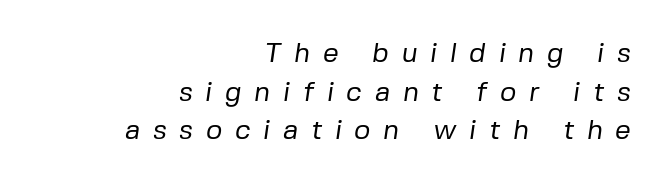
Descenders are the only things crossing below the line. Baseline-to-baseline distance is the conventional proportion of letter height. Unlike a traditional serif, this face leaves its strokes unadorned. You could not count columns in this text — the font is proportionally spaced. If you drew a ruler down the right edge, every line would touch it.
